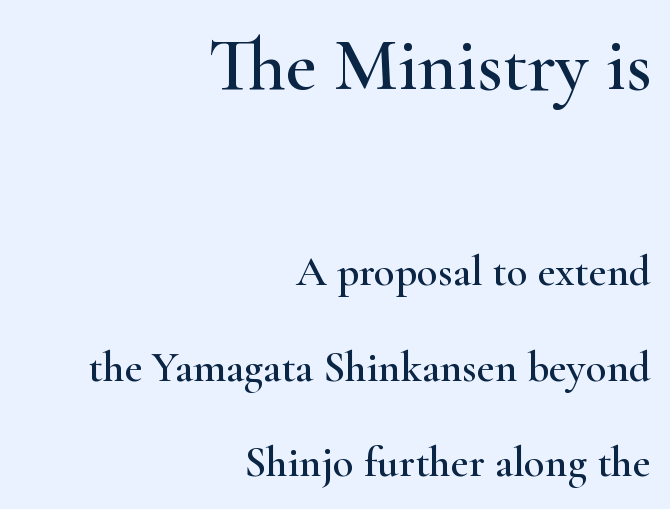
The image shows 75 px wide serif type, upright; set right-aligned, loose line spacing (2.22x), normal letter spacing, not underlined; the first (top) block is 1.74x larger; high stroke contrast and a small x-height.
